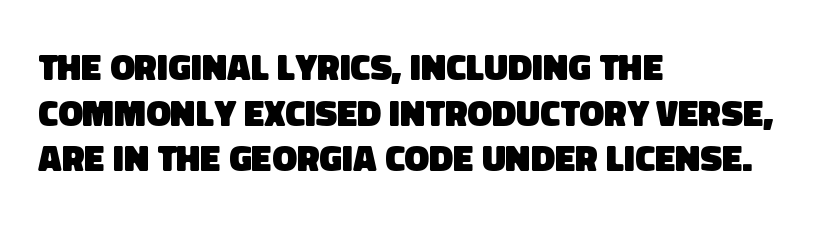
The image shows 37 px heavy sans-serif type; set left-aligned, line spacing 1.23x, normal letter spacing, not underlined; low stroke contrast and a large x-height.
